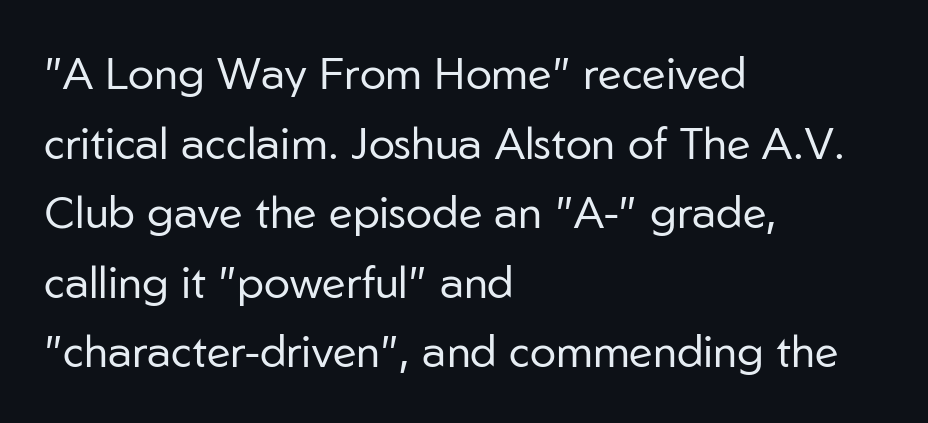
The image shows 44 px regular-weight sans-serif type, upright; set left-aligned, normal line spacing (1.58x), normal letter spacing, not underlined; low stroke contrast and a medium x-height.
